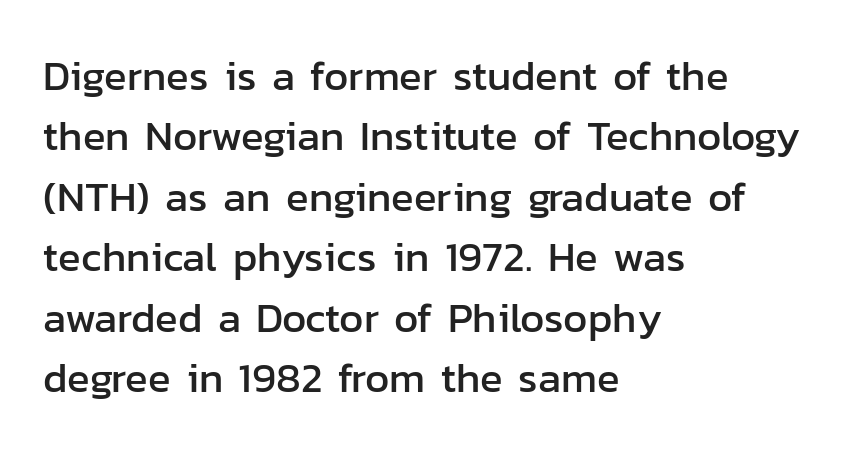
Q: Is the text italic (slanted)? A: No, it is upright.
Q: Is the typeface a serif or a sans-serif typeface? A: Sans-serif.
Q: Is the text underlined? A: No.
Q: How is the paragraph aligned? A: Left-aligned.
Q: Is the spacing between letters normal or unusually wide? A: Normal.
Q: Is the spacing between lines tight, normal or loose? A: Normal.
Q: Width (condensed, normal, or wide)? A: Normal.
Q: Stroke contrast? A: Low.
Q: x-height? A: Medium.
Q: Monospaced? A: No.
